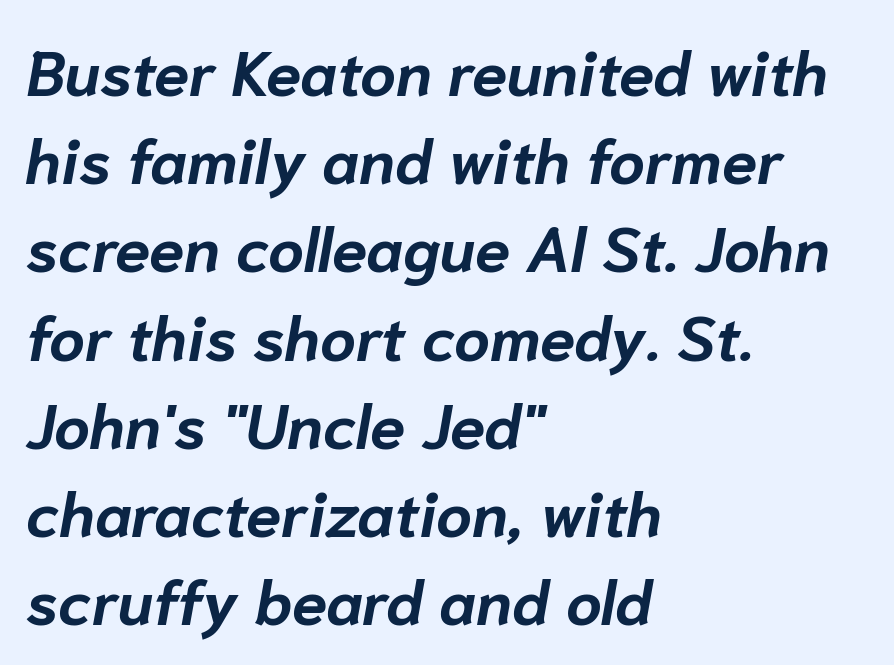
Q: Is the text bold? A: Yes.
Q: Is the text italic (slanted)? A: Yes, it leans right by about 10 degrees.
Q: Is the text underlined? A: No.
Q: How is the paragraph aligned? A: Left-aligned.
Q: Is the spacing between letters normal or unusually wide? A: Normal.
Q: Is the spacing between lines tight, normal or loose? A: Normal.
Q: Width (condensed, normal, or wide)? A: Normal.
Q: Stroke contrast? A: Low.
Q: x-height? A: Medium.
Q: Monospaced? A: No.
